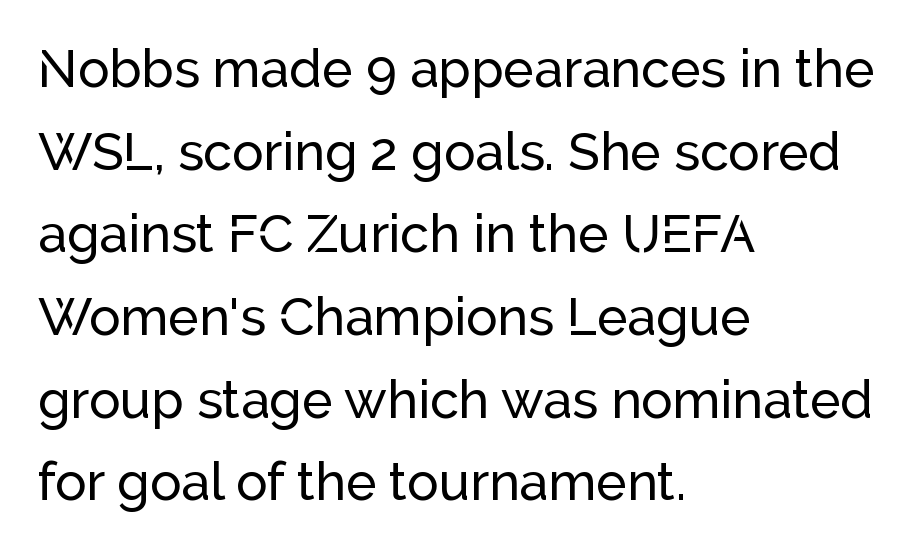
Q: Is the text italic (slanted)? A: No, it is upright.
Q: Is the typeface a serif or a sans-serif typeface? A: Sans-serif.
Q: Is the text underlined? A: No.
Q: How is the paragraph aligned? A: Left-aligned.
Q: Is the spacing between letters normal or unusually wide? A: Normal.
Q: Is the spacing between lines tight, normal or loose? A: Normal.
Q: Width (condensed, normal, or wide)? A: Normal.
Q: Stroke contrast? A: Low.
Q: x-height? A: Medium.
Q: Monospaced? A: No.
